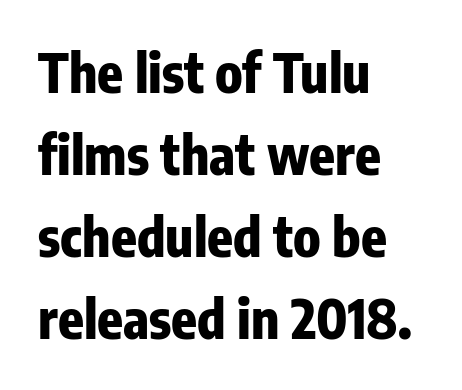
Notice how the stems are strictly vertical — no italics here. Whoever set this chose a conventional vertical rhythm. Notice how thick the strokes are: this is what a full bold looks like. The face used here is proportionally spaced, like ordinary book or web type. Does the type have serifs? No, each stem ends abruptly.
